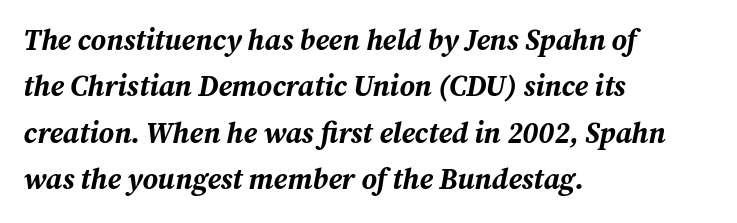
Anything drawn beneath the words? Only blank space. Each new line begins a customary step beneath the previous one. The face used here has the dense, thick strokes of a bold. Short note: letters normally spaced.
